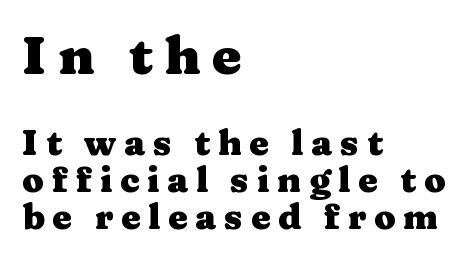
Q: Is the text bold? A: Yes.
Q: Is the text italic (slanted)? A: No, it is upright.
Q: Is the typeface a serif or a sans-serif typeface? A: Serif.
Q: Is the text underlined? A: No.
Q: How is the paragraph aligned? A: Left-aligned.
Q: Is the spacing between letters normal or unusually wide? A: Unusually wide.
Q: Is the spacing between lines tight, normal or loose? A: Tight.
Q: Which block of text is set in a larger size, the first (top) or the second (bottom)? A: The first (top) one.
Q: Width (condensed, normal, or wide)? A: Wide.
Q: Stroke contrast? A: Medium.
Q: x-height? A: Medium.
Q: Monospaced? A: No.
